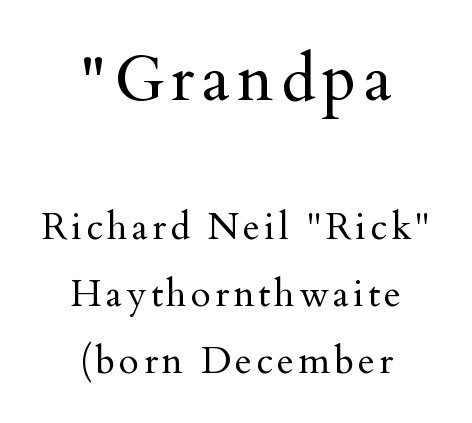
Q: Is the text bold? A: No.
Q: Is the text italic (slanted)? A: No, it is upright.
Q: Is the typeface a serif or a sans-serif typeface? A: Serif.
Q: Is the text underlined? A: No.
Q: How is the paragraph aligned? A: Centered.
Q: Which block of text is set in a larger size, the first (top) or the second (bottom)? A: The first (top) one.
Q: Width (condensed, normal, or wide)? A: Normal.
Q: Stroke contrast? A: Medium.
Q: x-height? A: Small.
Q: Monospaced? A: No.
